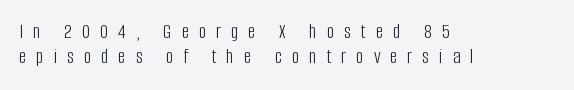
The image shows 21 px text type, upright; set left-aligned, line spacing 1.21x, unusually wide letter spacing (+0.47 em), not underlined.
